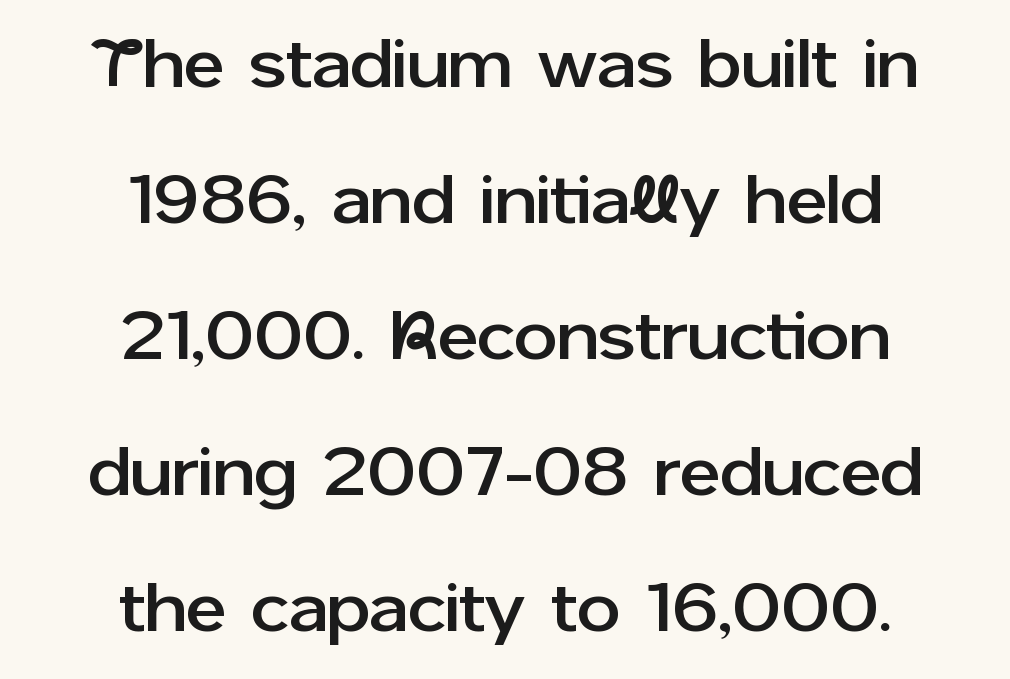
Compared with a flush-left layout, this one balances lines on the center instead. The horizontal fit of the characters is conventional and even. Serif or sans? Sans — the stroke terminals are bare. This sample has the flowing, uneven cadence of proportional lettering.
